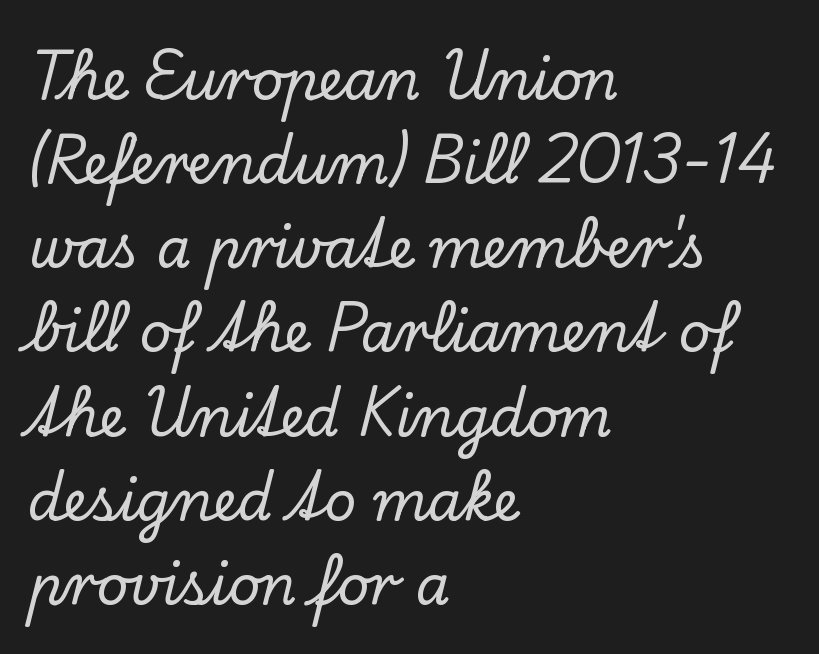
The image shows 55 px serif type; set left-aligned, normal line spacing (1.53x), normal letter spacing, not underlined; low stroke contrast and a small x-height.
